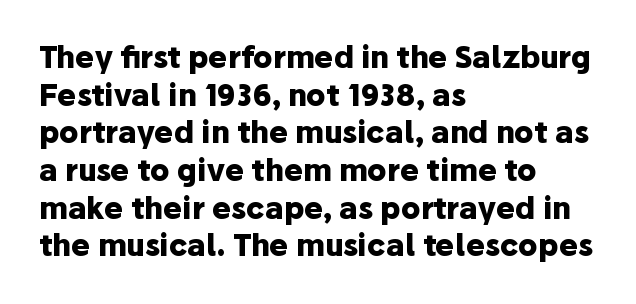
The image shows 29 px heavy sans-serif type, upright; set left-aligned, normal line spacing (1.3x), normal letter spacing, not underlined; low stroke contrast and a medium x-height.
